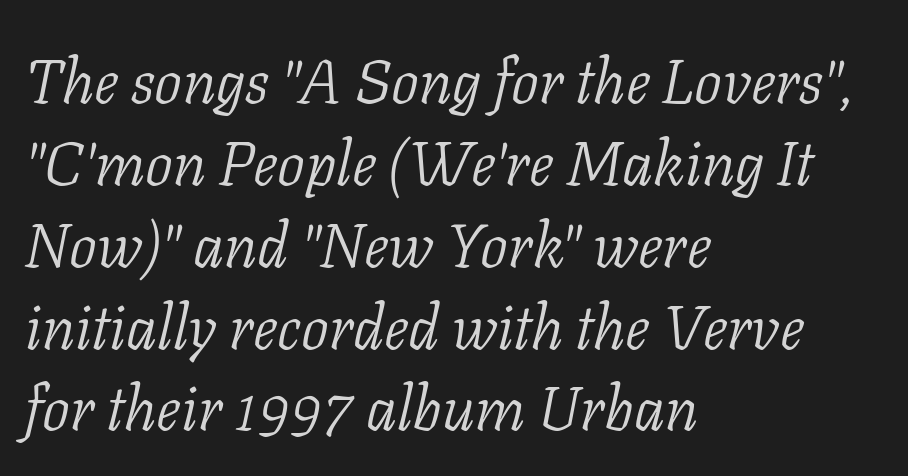
{"serif": "yes", "italic": "yes", "lean": "right", "slant_degrees": 11, "bold": "no", "weight": "light", "width": "normal", "stroke_contrast": "low", "x_height": "medium", "monospaced": "no", "underline": "no", "align": "left", "line_spacing": "normal", "line_spacing_ratio": 1.32, "letter_spacing": "normal", "letter_spacing_em": 0.0, "glyph_px": 62}
